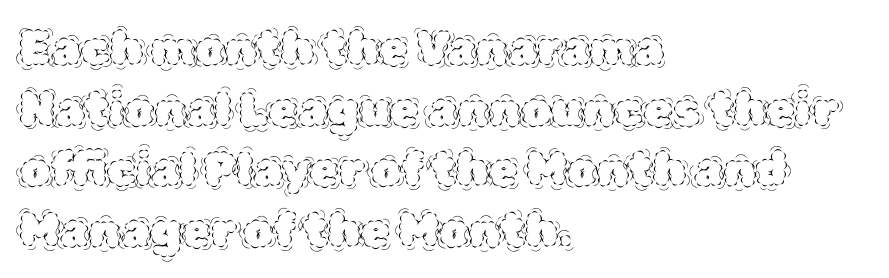
{"italic": "no", "bold": "no", "weight": "thin", "width": "normal", "x_height": "large", "monospaced": "no", "underline": "no", "align": "left", "line_spacing": "normal", "line_spacing_ratio": 1.29, "letter_spacing": "normal", "letter_spacing_em": 0.0, "glyph_px": 47}
